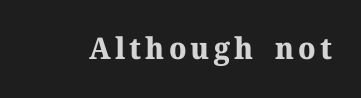
{"serif": "yes", "italic": "no", "bold": "yes", "weight": "bold", "width": "normal", "stroke_contrast": "medium", "x_height": "medium", "monospaced": "no", "underline": "no", "glyph_px": 30}
